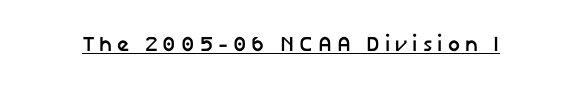
The letterforms stand isolated, each surrounded by extra space. Plenty of ink on the page — the face is bold. Nope, not italic — everything's standing straight. Each line of the rendering has a horizontal stroke beneath the glyphs.
